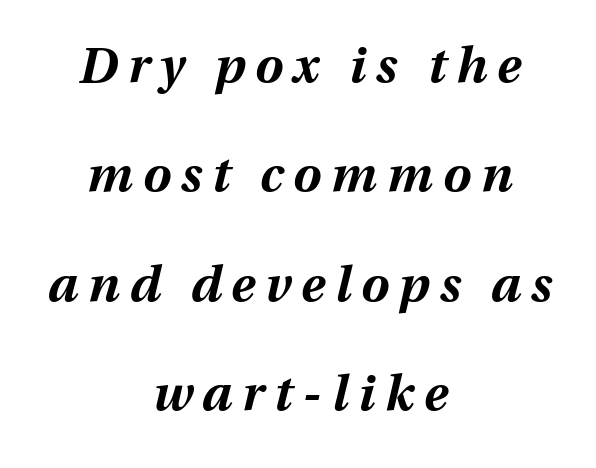
Which margin do the lines hug? Neither — every line sits in the middle. Quick note: italic. Character widths vary here, with narrow letters taking less room than wide ones. How heavy is the stroke? Heavy — this is a bold. Compared with typical body copy, the letter spacing here is much looser. The rendering uses a large line-height, opening up the rows.
